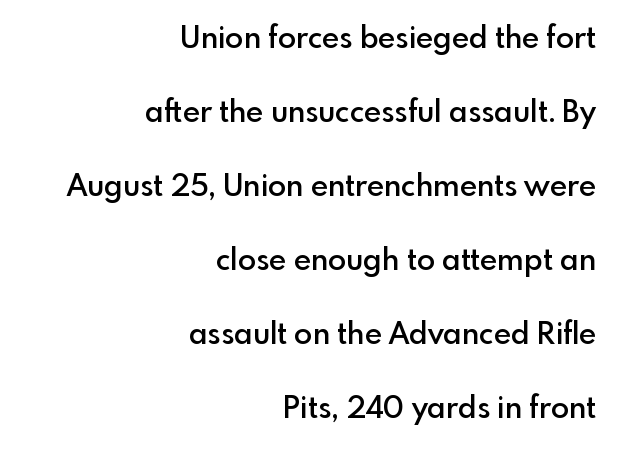
Q: Is the text bold? A: Semi-bold.
Q: Is the text italic (slanted)? A: No, it is upright.
Q: Is the typeface a serif or a sans-serif typeface? A: Sans-serif.
Q: Is the text underlined? A: No.
Q: How is the paragraph aligned? A: Right-aligned.
Q: Is the spacing between letters normal or unusually wide? A: Normal.
Q: Is the spacing between lines tight, normal or loose? A: Loose.
Q: Width (condensed, normal, or wide)? A: Normal.
Q: x-height? A: Small.
Q: Monospaced? A: No.
